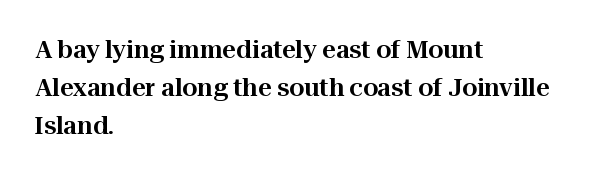
The specimen omits any rule beneath the text block's lines. Alignment: flush left. Italic? Not at all — the glyphs are vertical. The lines sit at an ordinary, default distance from one another. You could call the tracking neutral — neither tight nor loose.
